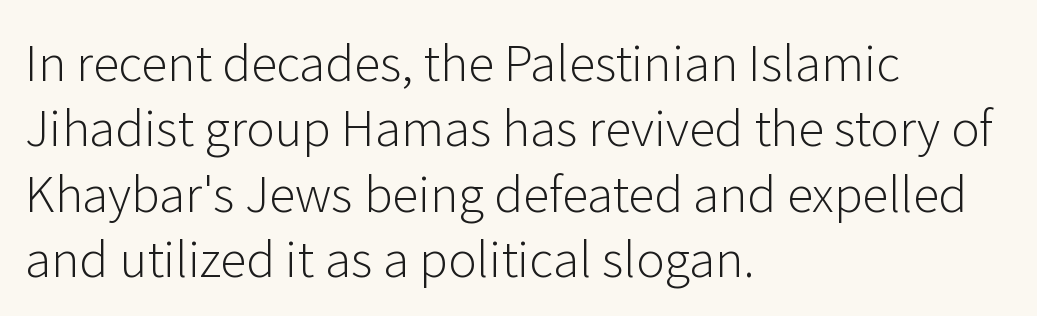
The image shows 48 px light sans-serif type, upright; set left-aligned, normal line spacing (1.36x), normal letter spacing, not underlined; low stroke contrast and a medium x-height.
